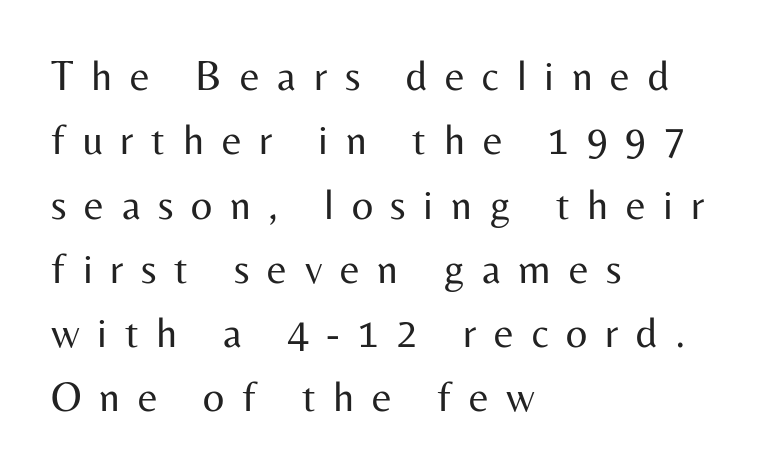
Q: Is the text bold? A: No.
Q: Is the text italic (slanted)? A: No, it is upright.
Q: Is the typeface a serif or a sans-serif typeface? A: Sans-serif.
Q: Is the text underlined? A: No.
Q: How is the paragraph aligned? A: Left-aligned.
Q: Is the spacing between letters normal or unusually wide? A: Unusually wide.
Q: Is the spacing between lines tight, normal or loose? A: Normal.
Q: Width (condensed, normal, or wide)? A: Normal.
Q: Stroke contrast? A: Medium.
Q: x-height? A: Medium.
Q: Monospaced? A: No.
